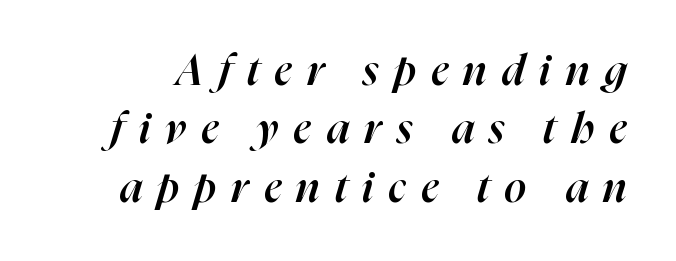
Q: Is the text bold? A: Semi-bold.
Q: Is the text italic (slanted)? A: Yes, it leans right by about 16 degrees.
Q: Is the text underlined? A: No.
Q: Is the spacing between letters normal or unusually wide? A: Unusually wide.
Q: Is the spacing between lines tight, normal or loose? A: Normal.
Q: Width (condensed, normal, or wide)? A: Normal.
Q: Stroke contrast? A: High.
Q: x-height? A: Medium.
Q: Monospaced? A: No.
